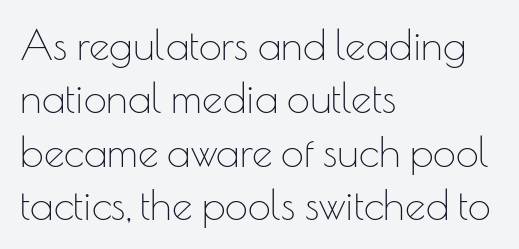
No word sits above an underline. You could not count columns in this text — the font is proportionally spaced. The line-height multiplier appears to be the usual default. The weight tops out at a normal text grade. Is this a sans? Yes — the strokes have no serifs.
